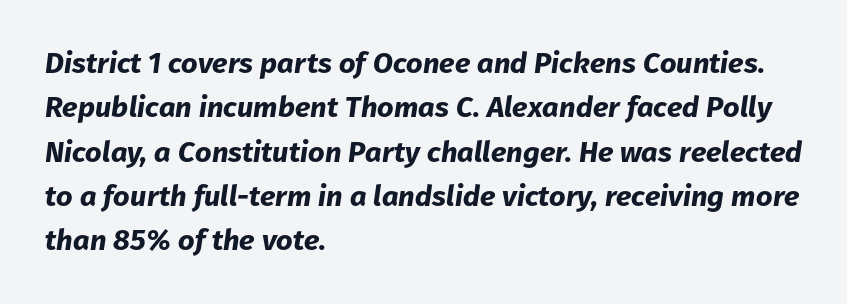
Looks like regular typesetting: each glyph gets only the width it needs. The letterforms sit shoulder to shoulder at normal distance. Clear beneath every line of the passage. In terms of leading, this rendering sits right in the middle.
